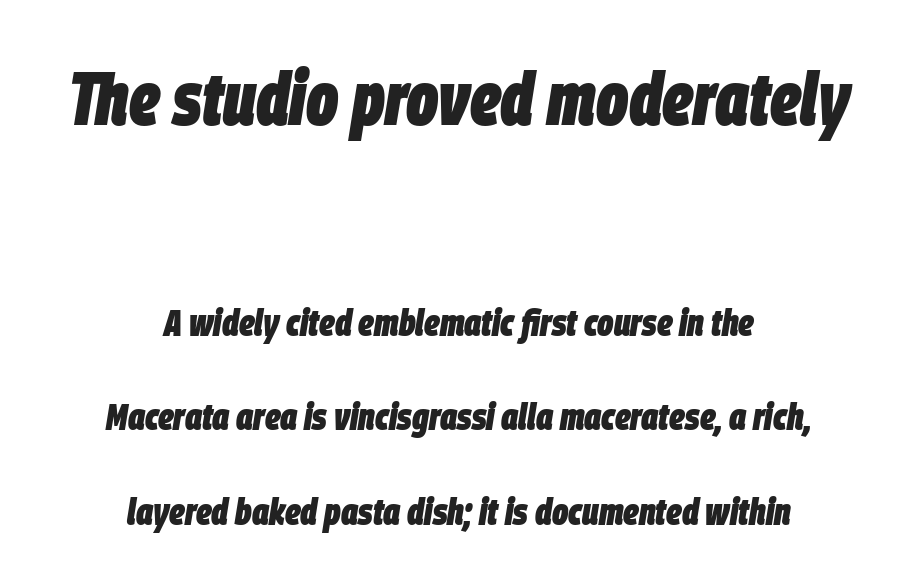
Compared with typical body copy, the letter spacing here is the same. Heavy-handed strokes throughout: this text is bold. The rendering uses a large line-height, opening up the rows. The passage shown is not underscored anywhere.
